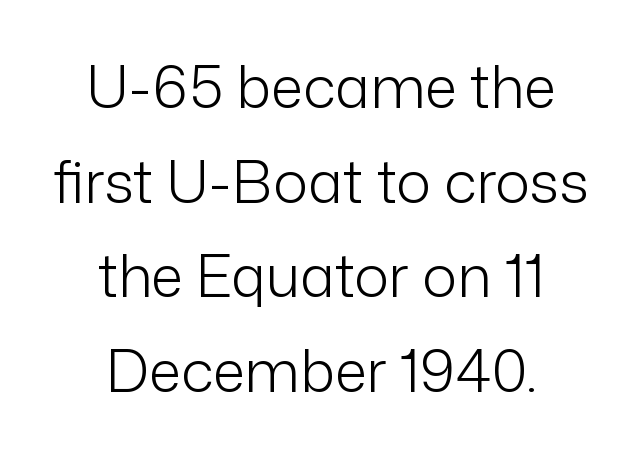
Q: Is the text bold? A: No.
Q: Is the text italic (slanted)? A: No, it is upright.
Q: Is the typeface a serif or a sans-serif typeface? A: Sans-serif.
Q: Is the text underlined? A: No.
Q: How is the paragraph aligned? A: Centered.
Q: Is the spacing between letters normal or unusually wide? A: Normal.
Q: Is the spacing between lines tight, normal or loose? A: Normal.
Q: Width (condensed, normal, or wide)? A: Normal.
Q: Stroke contrast? A: Low.
Q: x-height? A: Medium.
Q: Monospaced? A: No.
